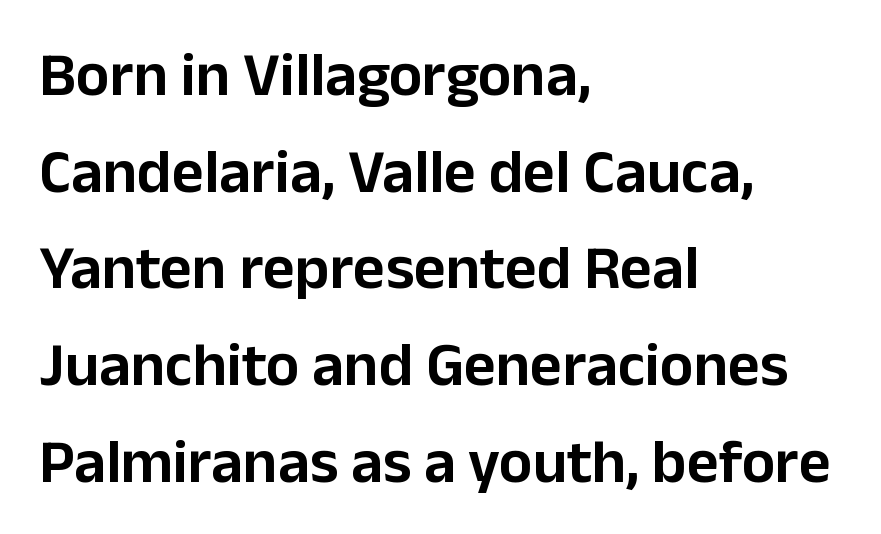
{"serif": "no", "italic": "no", "width": "normal", "stroke_contrast": "low", "x_height": "medium", "monospaced": "no", "underline": "no", "align": "left", "line_spacing": "normal", "line_spacing_ratio": 1.56, "letter_spacing": "normal", "letter_spacing_em": 0.0, "glyph_px": 62}
